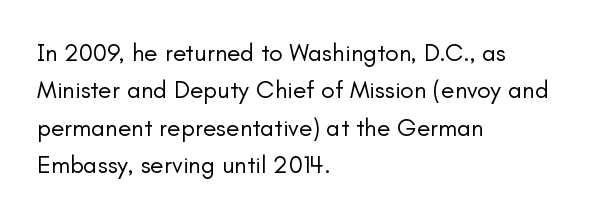
The image shows 25 px text type, upright; set left-aligned, normal line spacing (1.5x), normal letter spacing, not underlined.
